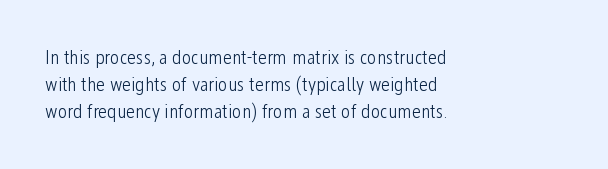
Q: Is the text bold? A: No.
Q: Is the text italic (slanted)? A: No, it is upright.
Q: Is the text underlined? A: No.
Q: How is the paragraph aligned? A: Left-aligned.
Q: Is the spacing between letters normal or unusually wide? A: Normal.
Q: Is the spacing between lines tight, normal or loose? A: Normal.
